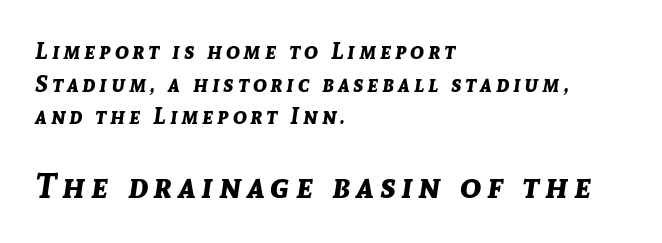
The image shows 35 px bold type, italic (leaning right); set left-aligned, normal line spacing (1.42x), not underlined; the second (bottom) block is 1.52x larger; low stroke contrast and a medium x-height.
